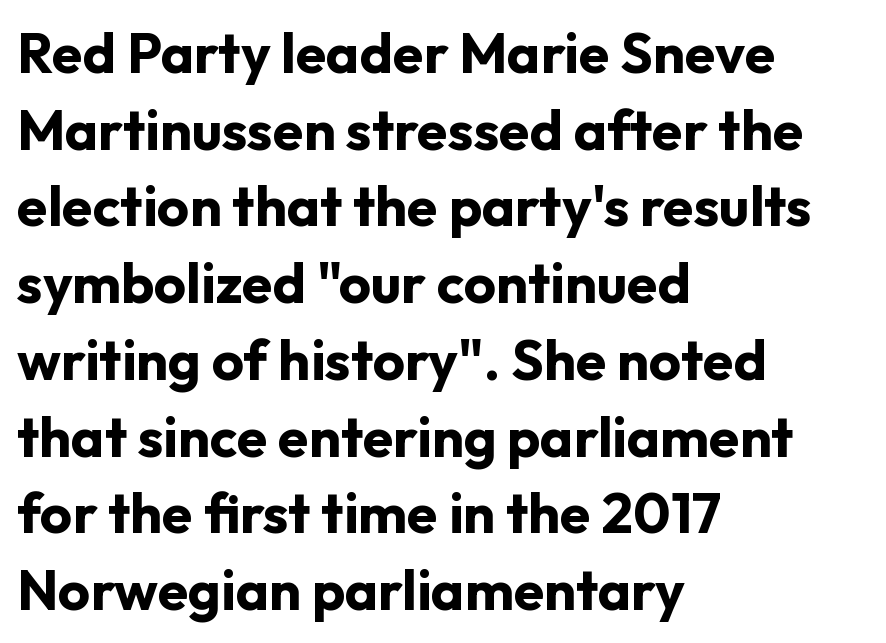
Compared with typical paragraphs, the rows here are spaced about the same. This sample uses an upright cut, with every glyph sitting square on the baseline. This rendering features lettering with no underline. Character widths vary here, with narrow letters taking less room than wide ones. To sum up the face: it is a sans, with no serifs. Look at the stroke-to-counter ratio: heavy, a bold.
